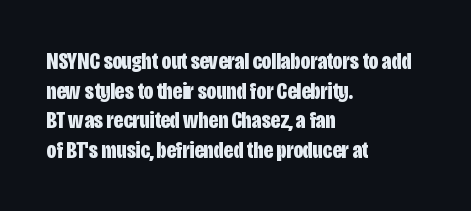
Nobody drew a line under any word here. The lettering stays uniformly vertical, giving the passage a roman look. Each word holds together tightly as a unit, with standard inter-letter gaps. A student would call this left alignment; a typographer would say flush left, rag right. Typographic density is high because the face is bold.
